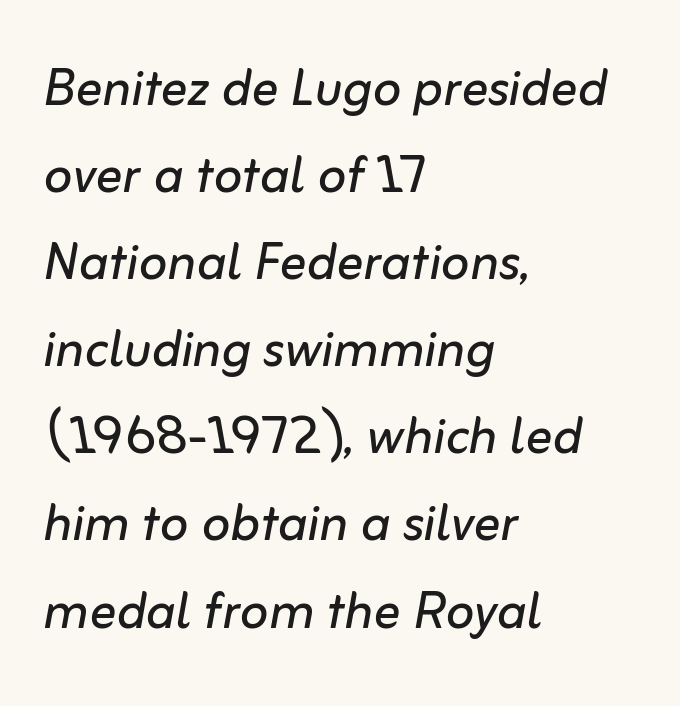
{"italic": "yes", "lean": "right", "slant_degrees": 10, "bold": "no", "weight": "regular", "width": "normal", "stroke_contrast": "low", "x_height": "medium", "monospaced": "no", "underline": "no", "align": "left", "line_spacing": "normal", "line_spacing_ratio": 1.3, "letter_spacing": "normal", "letter_spacing_em": 0.0, "glyph_px": 67}
